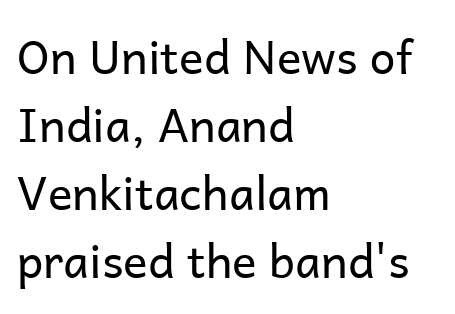
A typesetter would label this face a sans. Italic: no, the glyphs are upright roman. Casual observation: everything's shoved over to the left. A normal amount of white space separates one row of letters from the next. The horizontal fit of the characters is conventional and even. Proportional: the letters do not fall into vertical columns.
